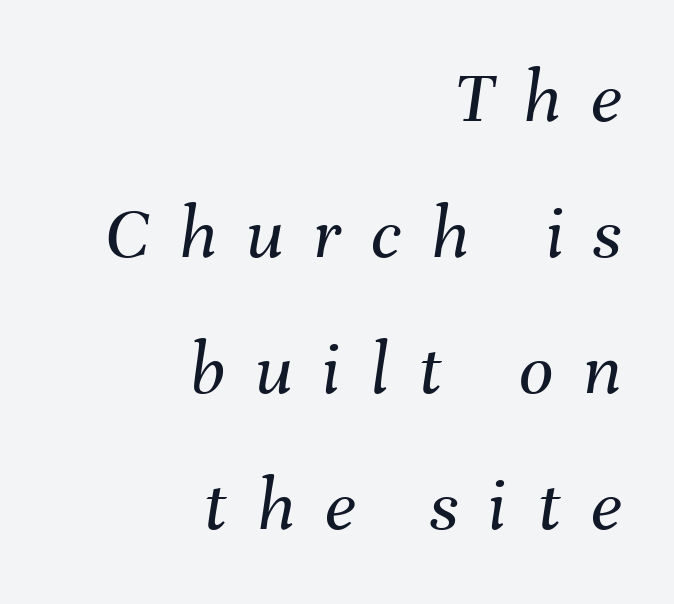
{"italic": "yes", "lean": "right", "slant_degrees": 8, "bold": "no", "weight": "regular", "width": "normal", "stroke_contrast": "medium", "x_height": "medium", "monospaced": "no", "underline": "no", "align": "right", "line_spacing_ratio": 1.79, "letter_spacing": "wide", "letter_spacing_em": 0.39, "glyph_px": 76}
